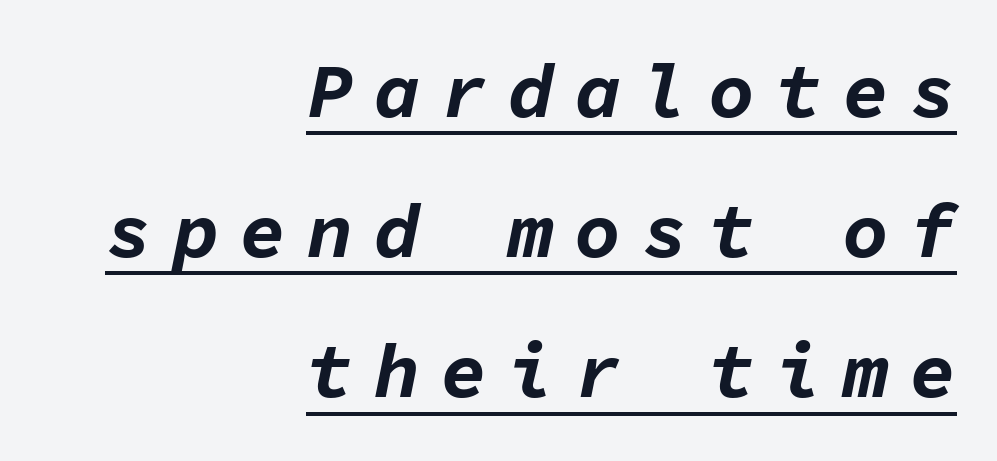
Q: Is the text bold? A: Yes.
Q: Is the text italic (slanted)? A: Yes, it leans right by about 11 degrees.
Q: Is the text underlined? A: Yes.
Q: How is the paragraph aligned? A: Right-aligned.
Q: Is the spacing between letters normal or unusually wide? A: Unusually wide.
Q: Width (condensed, normal, or wide)? A: Normal.
Q: Stroke contrast? A: Low.
Q: x-height? A: Medium.
Q: Monospaced? A: Yes.
